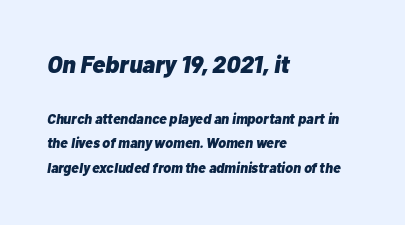
{"italic": "yes", "lean": "right", "slant_degrees": 10, "bold": "yes", "underline": "no", "align": "left", "line_spacing_ratio": 1.77, "letter_spacing": "normal", "letter_spacing_em": 0.0, "larger_block": "first", "size_ratio": 1.71, "glyph_px": 24}
